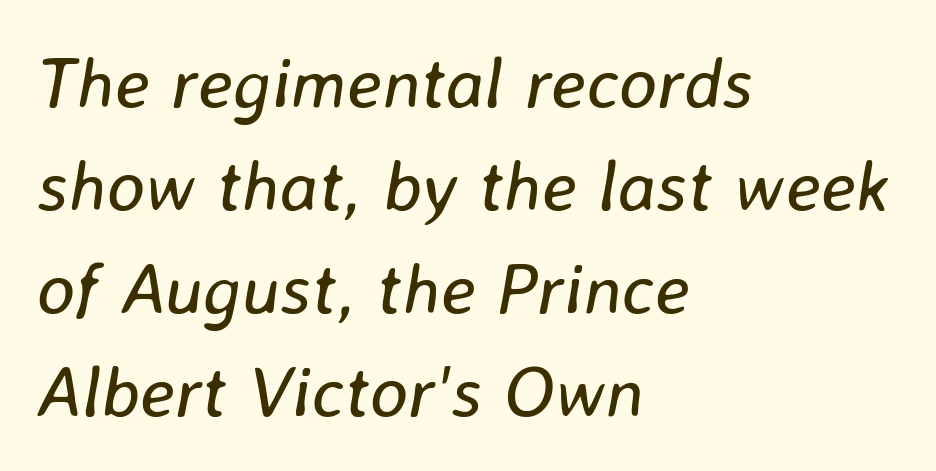
The image shows 72 px regular-weight type, italic (leaning right); set left-aligned, normal line spacing (1.43x), normal letter spacing, not underlined; low stroke contrast and a medium x-height.
